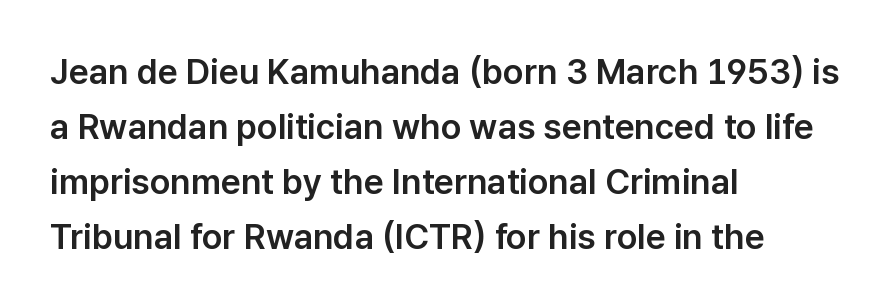
{"serif": "no", "italic": "no", "width": "normal", "stroke_contrast": "low", "x_height": "medium", "monospaced": "no", "underline": "no", "align": "left", "line_spacing": "normal", "line_spacing_ratio": 1.57, "letter_spacing": "normal", "letter_spacing_em": 0.0, "glyph_px": 35}
